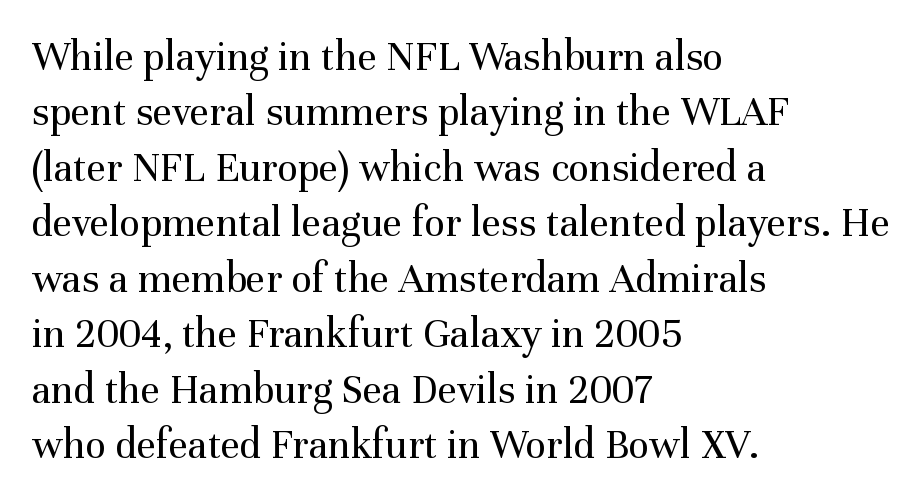
The image shows 43 px regular-weight serif type, upright; set left-aligned, normal line spacing (1.29x), normal letter spacing, not underlined; medium stroke contrast and a medium x-height.
